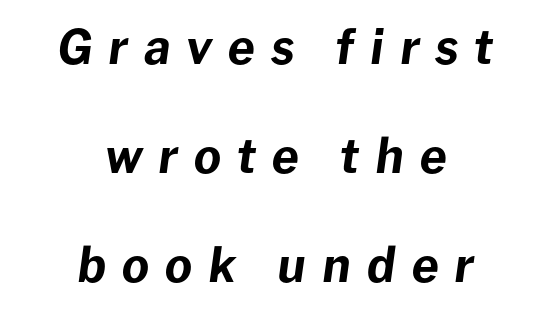
{"italic": "yes", "lean": "right", "slant_degrees": 8, "bold": "yes", "weight": "bold", "width": "normal", "stroke_contrast": "low", "x_height": "medium", "monospaced": "no", "underline": "no", "align": "center", "line_spacing": "loose", "line_spacing_ratio": 2.32, "letter_spacing": "wide", "letter_spacing_em": 0.34, "glyph_px": 47}
